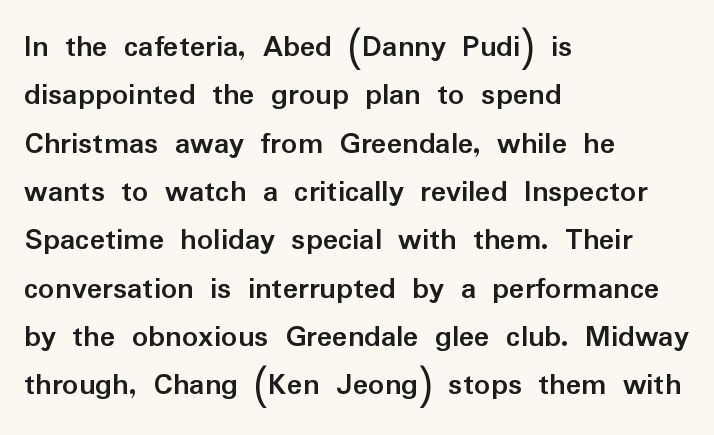
The image shows 32 px semibold sans-serif type, upright; set left-aligned, normal line spacing (1.51x), normal letter spacing, not underlined; low stroke contrast and a medium x-height.
